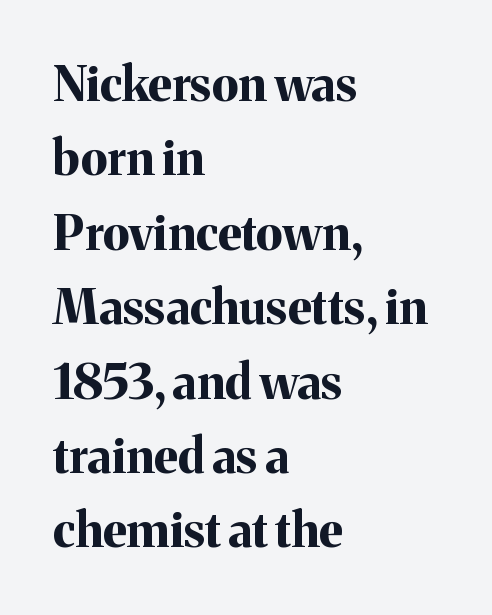
{"serif": "yes", "italic": "no", "bold": "yes", "weight": "bold", "width": "normal", "stroke_contrast": "medium", "x_height": "medium", "monospaced": "no", "underline": "no", "align": "left", "line_spacing": "normal", "line_spacing_ratio": 1.55, "letter_spacing": "normal", "letter_spacing_em": 0.0, "glyph_px": 48}
